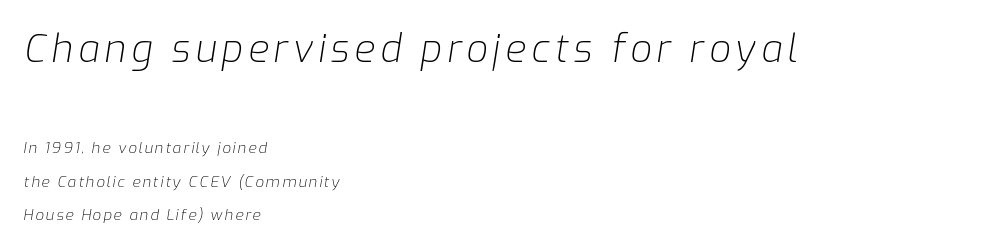
Does the lettering tilt? It does — this is italic. No letter is thick-stroked: the sample isn't bold. The passage shown begins with its larger block and ends with its smaller one. Varying glyph widths throughout — classic text-font behaviour. Line beginnings align vertically; line endings do not.
